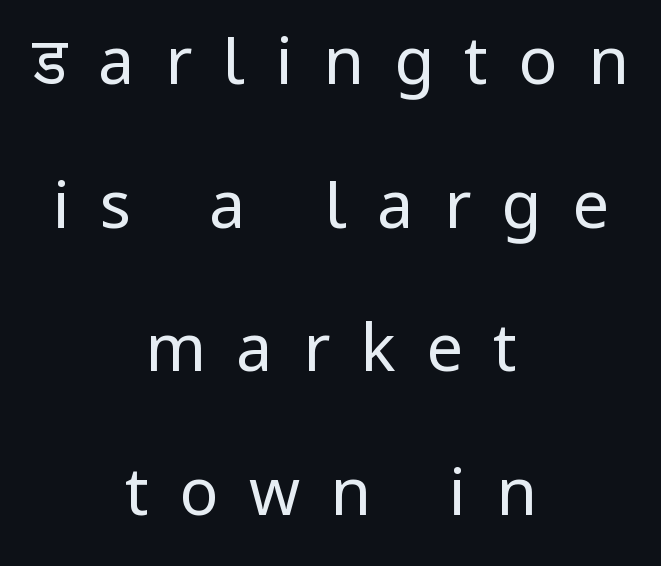
Layout note: lines centered. Ordinary non-slanted type is in use. A quiet, ordinary-to-light weight characterises the typeface. Plain, unruled lines of type. Airy leading.
